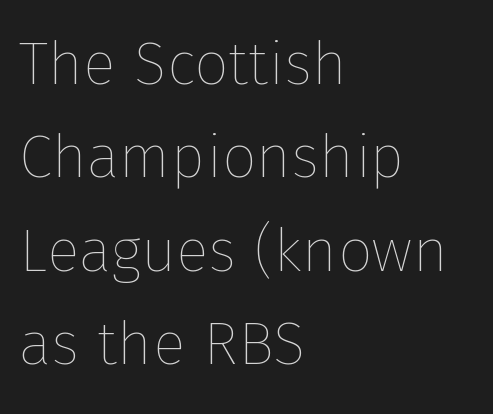
The image shows 61 px thin type, upright; set left-aligned, normal line spacing (1.53x), normal letter spacing, not underlined; low stroke contrast and a medium x-height.
